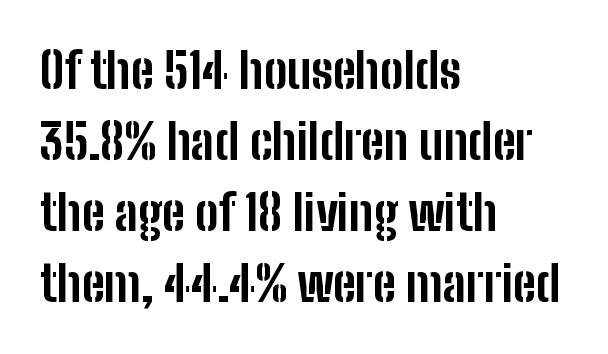
Words float on clear page, feet unadorned. This sample has the flowing, uneven cadence of proportional lettering. Each line starts at the same left margin while the right side varies. Look at the stroke-to-counter ratio: heavy, a bold.
